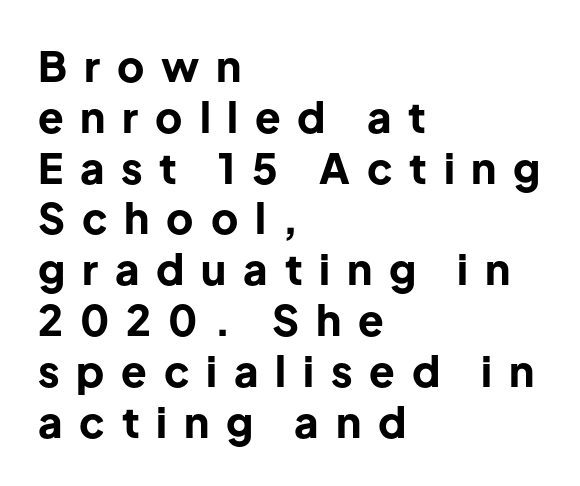
The image shows 42 px bold sans-serif type, upright; set left-aligned, line spacing 1.21x, unusually wide letter spacing (+0.4 em), not underlined; low stroke contrast and a medium x-height.
